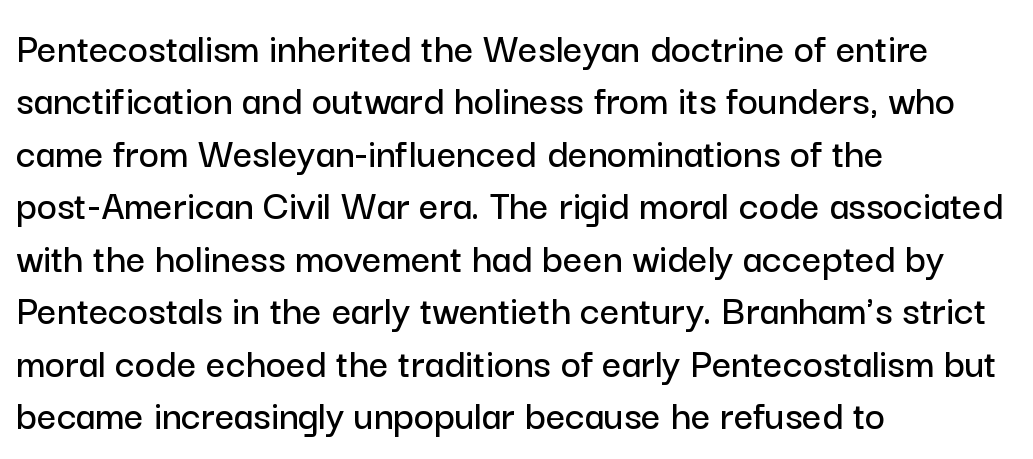
The image shows 43 px sans-serif type, upright; set left-aligned, line spacing 1.22x, normal letter spacing, not underlined; low stroke contrast and a medium x-height.
